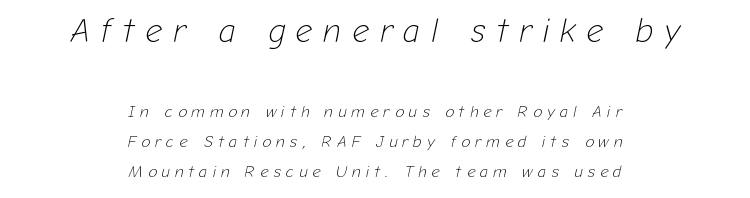
Q: Is the text bold? A: No.
Q: Is the text italic (slanted)? A: Yes, it leans right by about 12 degrees.
Q: Is the text underlined? A: No.
Q: How is the paragraph aligned? A: Centered.
Q: Is the spacing between letters normal or unusually wide? A: Unusually wide.
Q: Which block of text is set in a larger size, the first (top) or the second (bottom)? A: The first (top) one.
Q: Width (condensed, normal, or wide)? A: Normal.
Q: Stroke contrast? A: Low.
Q: x-height? A: Medium.
Q: Monospaced? A: No.
